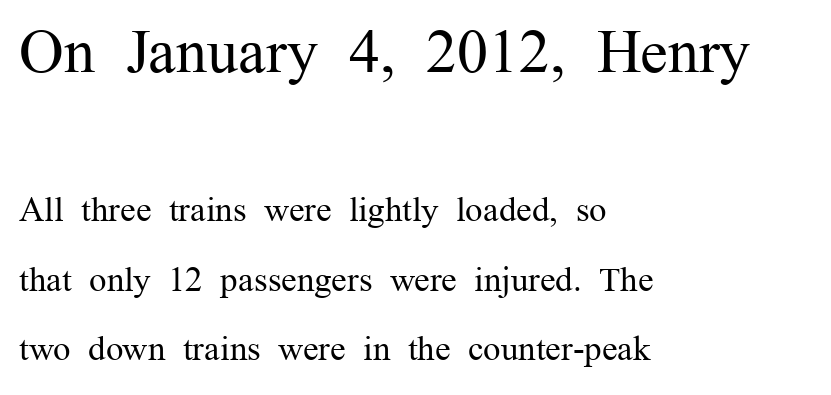
Q: Is the text bold? A: No.
Q: Is the text italic (slanted)? A: No, it is upright.
Q: Is the typeface a serif or a sans-serif typeface? A: Serif.
Q: Is the text underlined? A: No.
Q: How is the paragraph aligned? A: Left-aligned.
Q: Is the spacing between letters normal or unusually wide? A: Normal.
Q: Is the spacing between lines tight, normal or loose? A: Loose.
Q: Which block of text is set in a larger size, the first (top) or the second (bottom)? A: The first (top) one.
Q: Width (condensed, normal, or wide)? A: Normal.
Q: Stroke contrast? A: Medium.
Q: x-height? A: Medium.
Q: Monospaced? A: No.
